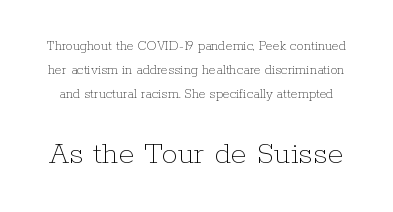
Reading down the column, the eye jumps a familiar distance to each next line. Varying glyph widths throughout — classic text-font behaviour. These glyphs show unthickened strokes, regular width or finer. When letters stand straight like this, we call the style roman or upright.
